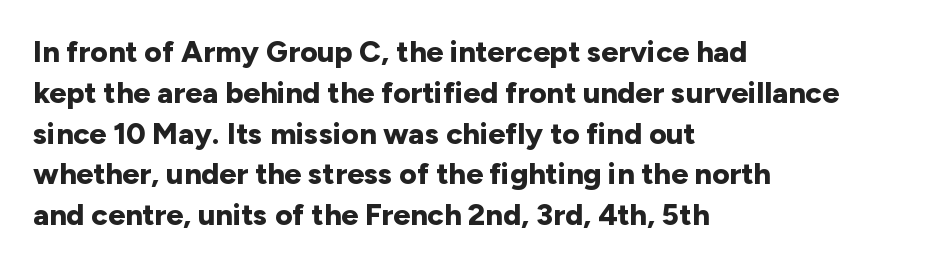
Q: Is the text bold? A: Yes.
Q: Is the text italic (slanted)? A: No, it is upright.
Q: Is the typeface a serif or a sans-serif typeface? A: Sans-serif.
Q: Is the text underlined? A: No.
Q: How is the paragraph aligned? A: Left-aligned.
Q: Is the spacing between letters normal or unusually wide? A: Normal.
Q: Is the spacing between lines tight, normal or loose? A: Normal.
Q: Width (condensed, normal, or wide)? A: Normal.
Q: Stroke contrast? A: Low.
Q: x-height? A: Medium.
Q: Monospaced? A: No.
